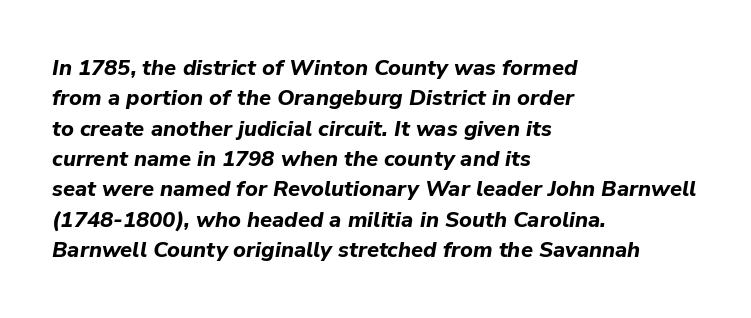
{"italic": "yes", "lean": "right", "slant_degrees": 9, "bold": "yes", "underline": "no", "align": "left", "line_spacing": "normal", "line_spacing_ratio": 1.38, "letter_spacing": "normal", "letter_spacing_em": 0.0, "glyph_px": 22}
